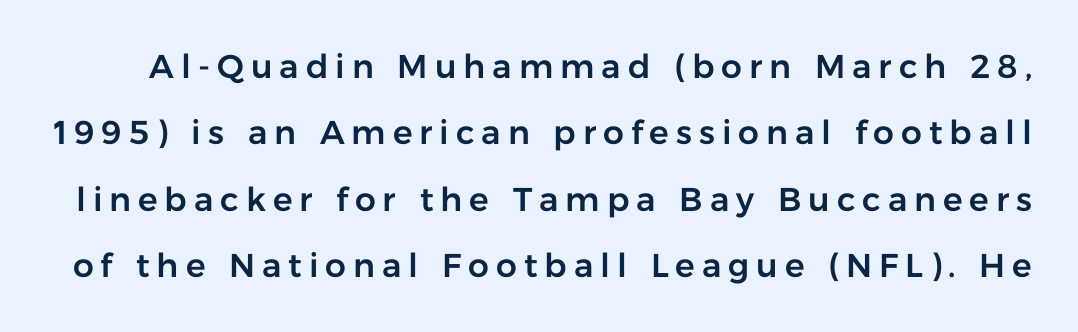
{"serif": "no", "italic": "no", "width": "normal", "stroke_contrast": "low", "x_height": "medium", "monospaced": "no", "underline": "no", "line_spacing": "loose", "line_spacing_ratio": 2.01, "letter_spacing": "wide", "letter_spacing_em": 0.21, "glyph_px": 33}
